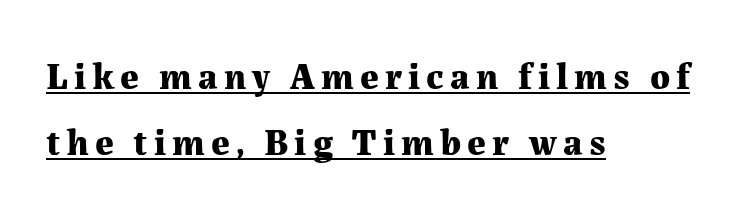
Q: Is the text bold? A: Yes.
Q: Is the text italic (slanted)? A: No, it is upright.
Q: Is the typeface a serif or a sans-serif typeface? A: Serif.
Q: Is the text underlined? A: Yes.
Q: How is the paragraph aligned? A: Left-aligned.
Q: Width (condensed, normal, or wide)? A: Normal.
Q: Stroke contrast? A: Medium.
Q: x-height? A: Medium.
Q: Monospaced? A: No.
